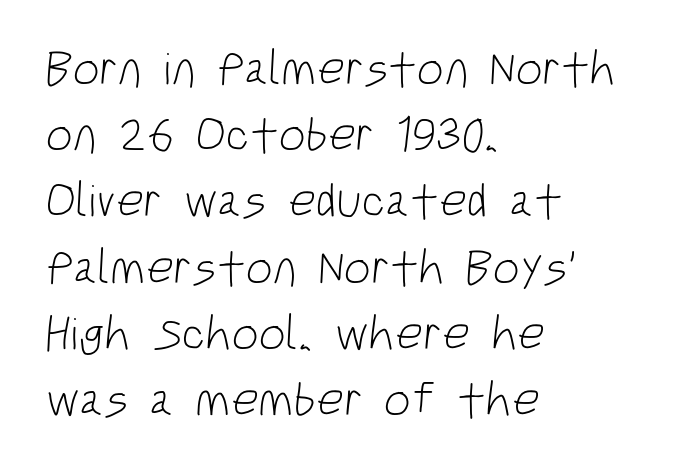
{"serif": "no", "bold": "no", "weight": "light", "width": "condensed", "stroke_contrast": "low", "x_height": "large", "monospaced": "no", "underline": "no", "align": "left", "line_spacing": "normal", "line_spacing_ratio": 1.38, "letter_spacing": "normal", "letter_spacing_em": 0.0, "glyph_px": 48}
